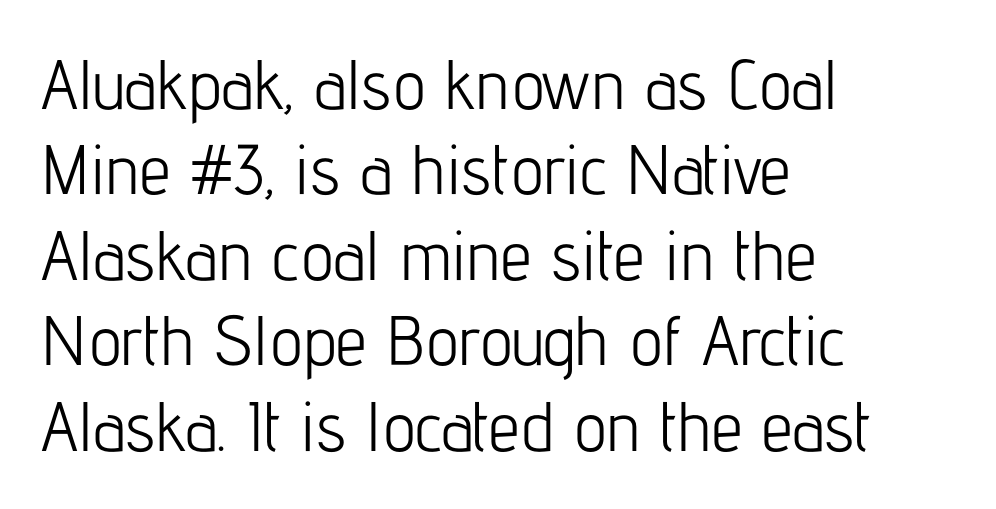
Q: Is the text bold? A: No.
Q: Is the text italic (slanted)? A: No, it is upright.
Q: Is the typeface a serif or a sans-serif typeface? A: Sans-serif.
Q: Is the text underlined? A: No.
Q: How is the paragraph aligned? A: Left-aligned.
Q: Is the spacing between letters normal or unusually wide? A: Normal.
Q: Width (condensed, normal, or wide)? A: Condensed.
Q: Stroke contrast? A: Low.
Q: x-height? A: Medium.
Q: Monospaced? A: No.
